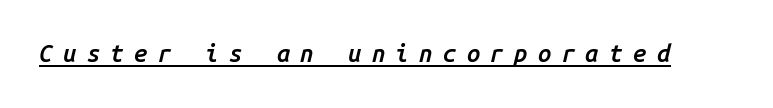
Typographic density is moderately raised because the face is semibold. The lettering is marked with a stroke running underneath it. Inter-character spacing is expanded well beyond the font's built-in metrics. The glyphs look as if they've been sheared to an angle.
